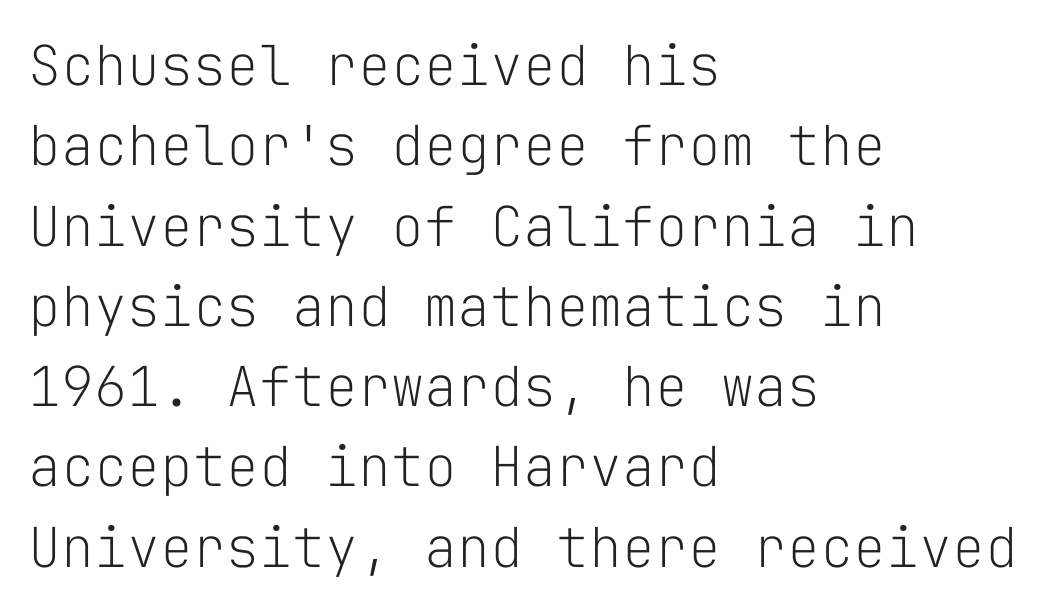
The weight tops out at a normal text grade. The letterforms sit shoulder to shoulder at normal distance. What kind of face is this? One without serifs — a sans. Unmarked baselines from the first word to the last. Style check: upright. The face used here is monospaced, like something from a code editor.
